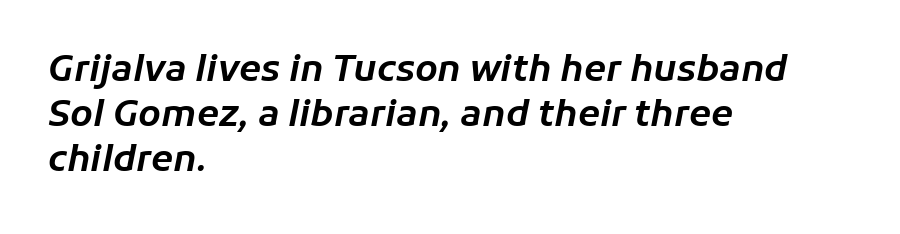
The specimen reads as italic at a glance. Looks like regular typesetting: each glyph gets only the width it needs. Honestly, the letter spacing is just normal — you wouldn't notice it. Check under the words: just untouched page.
